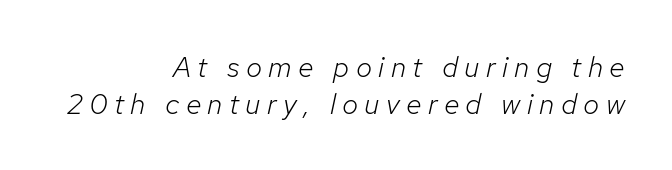
In terms of leading, this rendering sits right in the middle. There is plenty of visible air inserted between adjacent glyphs. Italic? Definitely — the glyphs are oblique. Any mark beneath the type? The region is blank. Character widths vary here, with narrow letters taking less room than wide ones. All the whitespace from short lines collects on the left.
